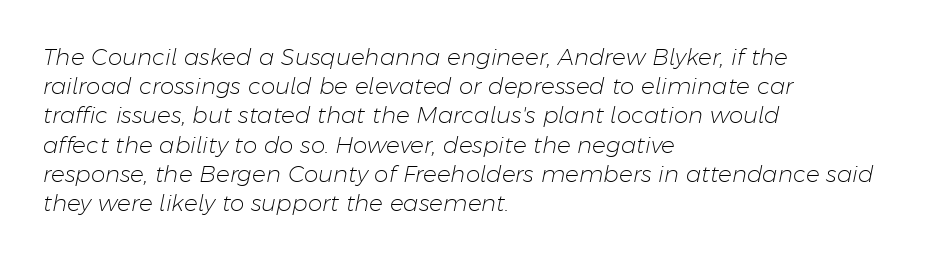
You can tell it's italic because the verticals aren't actually vertical. Glyph-to-glyph distance matches everyday printed text. The paragraph has a hard left edge and a soft right edge. The passage shown stacks its lines at a standard gap. Stems here are at most as thick as an everyday book face. A clean baseline with only descenders dipping below it.
